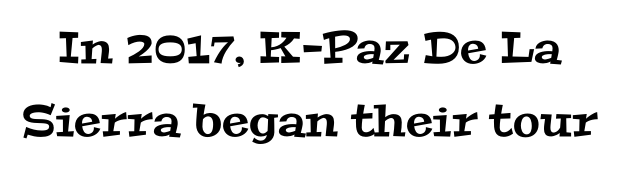
Q: Is the typeface a serif or a sans-serif typeface? A: Serif.
Q: Is the text underlined? A: No.
Q: Is the spacing between letters normal or unusually wide? A: Normal.
Q: Is the spacing between lines tight, normal or loose? A: Normal.
Q: Width (condensed, normal, or wide)? A: Wide.
Q: Stroke contrast? A: Medium.
Q: x-height? A: Medium.
Q: Monospaced? A: No.
